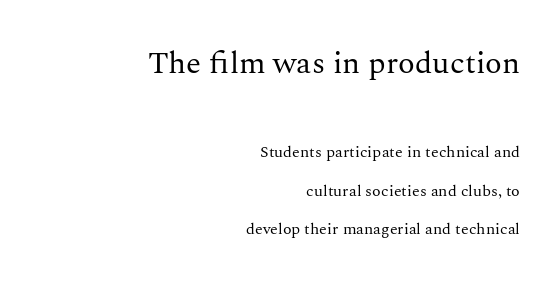
The image shows 31 px regular-weight serif type, upright; set right-aligned, loose line spacing (2.42x), normal letter spacing, not underlined; the first (top) block is 1.94x larger; medium stroke contrast and a medium x-height.
